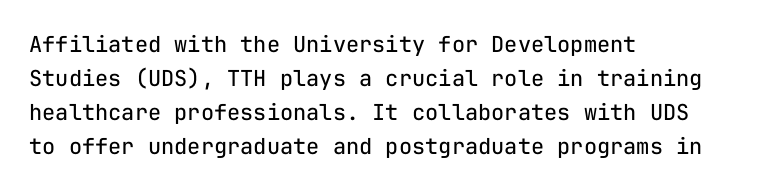
The image shows 22 px text type, upright; set left-aligned, normal line spacing (1.55x), normal letter spacing, not underlined.
